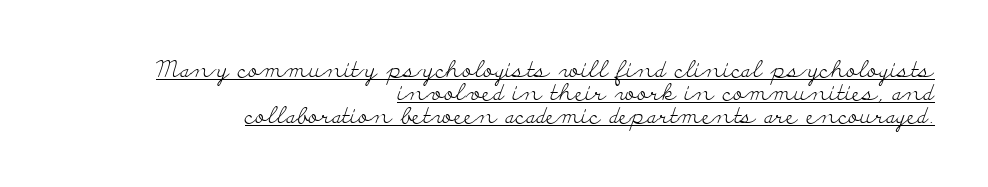
The image shows 23 px text type; set right-aligned, tight line spacing (0.99x), normal letter spacing, underlined.
